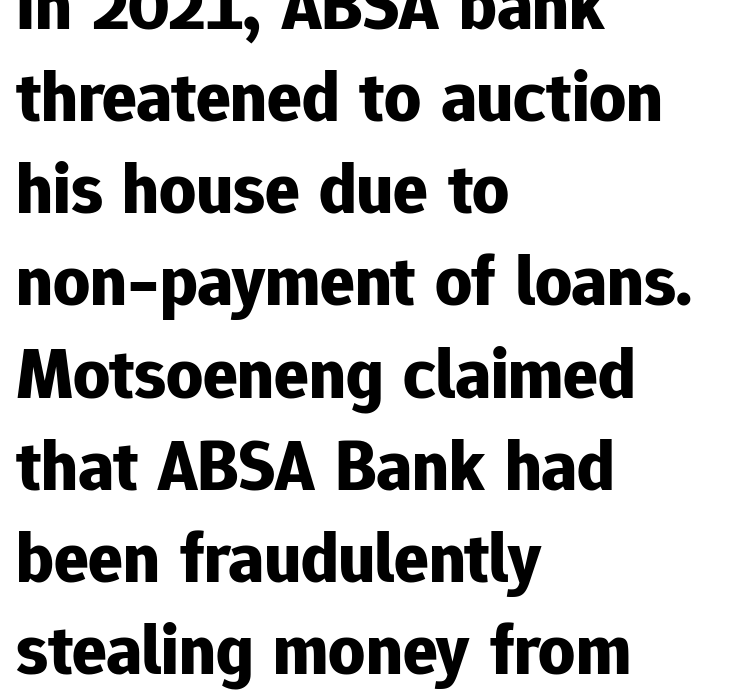
{"serif": "no", "italic": "no", "bold": "yes", "weight": "bold", "width": "normal", "stroke_contrast": "low", "x_height": "medium", "monospaced": "no", "underline": "no", "align": "left", "line_spacing": "normal", "line_spacing_ratio": 1.28, "letter_spacing": "normal", "letter_spacing_em": 0.0, "glyph_px": 72}
